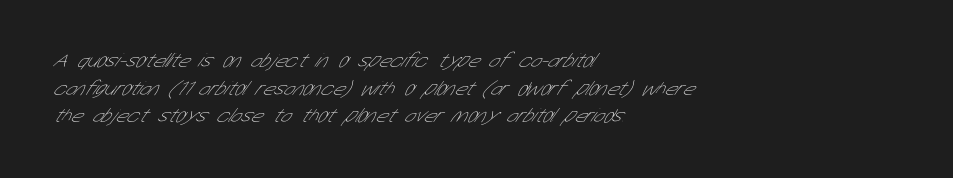
The image shows 20 px text type; set left-aligned, normal line spacing (1.38x), normal letter spacing, not underlined.
